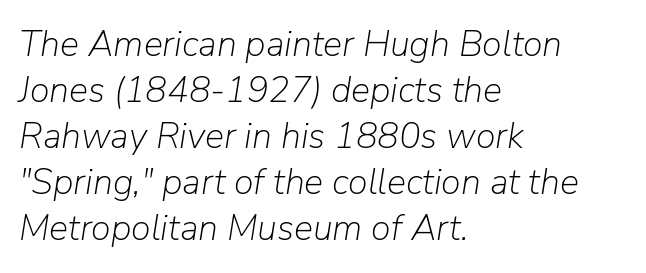
Q: Is the text bold? A: No.
Q: Is the text italic (slanted)? A: Yes, it leans right by about 9 degrees.
Q: Is the text underlined? A: No.
Q: How is the paragraph aligned? A: Left-aligned.
Q: Is the spacing between letters normal or unusually wide? A: Normal.
Q: Is the spacing between lines tight, normal or loose? A: Normal.
Q: Width (condensed, normal, or wide)? A: Normal.
Q: Stroke contrast? A: Low.
Q: x-height? A: Medium.
Q: Monospaced? A: No.
